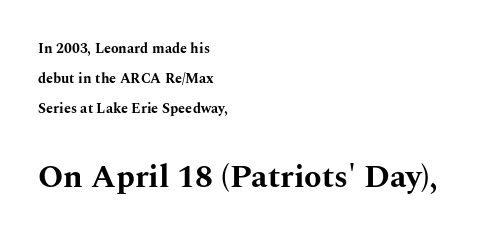
{"serif": "yes", "italic": "no", "bold": "yes", "weight": "bold", "width": "wide", "stroke_contrast": "medium", "x_height": "medium", "monospaced": "no", "underline": "no", "align": "left", "line_spacing": "loose", "line_spacing_ratio": 2.13, "letter_spacing": "normal", "letter_spacing_em": 0.0, "larger_block": "second", "size_ratio": 2.29, "glyph_px": 32}
